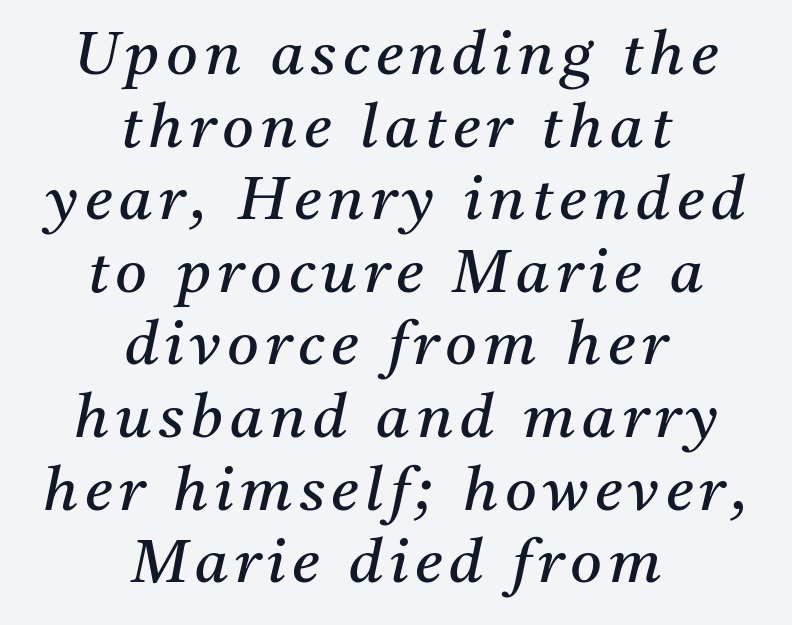
Q: Is the text bold? A: No.
Q: Is the text italic (slanted)? A: Yes, it leans right by about 11 degrees.
Q: Is the typeface a serif or a sans-serif typeface? A: Serif.
Q: Is the text underlined? A: No.
Q: How is the paragraph aligned? A: Centered.
Q: Width (condensed, normal, or wide)? A: Normal.
Q: Stroke contrast? A: Medium.
Q: x-height? A: Medium.
Q: Monospaced? A: No.
